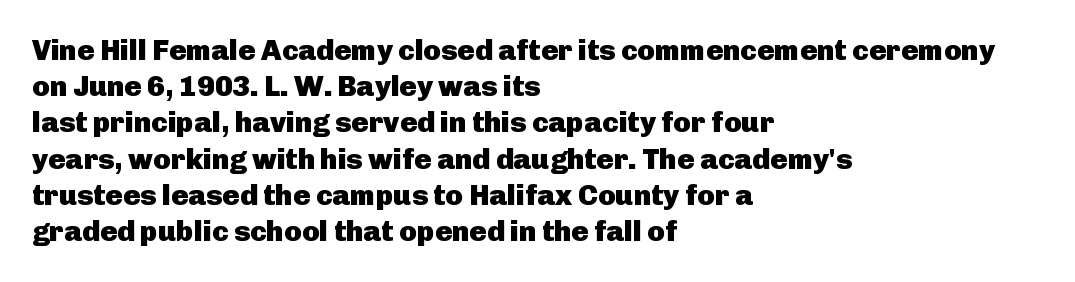
The image shows 29 px heavy sans-serif type, upright; set left-aligned, normal line spacing (1.25x), normal letter spacing, not underlined; low stroke contrast and a medium x-height.
